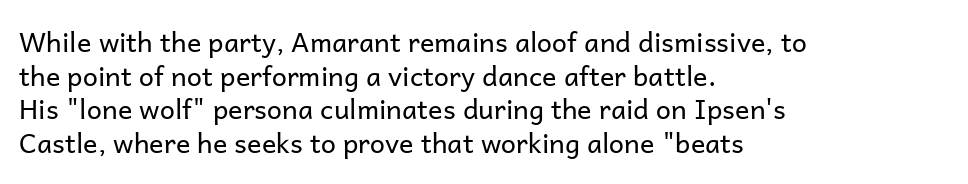
The image shows 27 px text type, upright; set left-aligned, normal line spacing (1.25x), normal letter spacing, not underlined.
